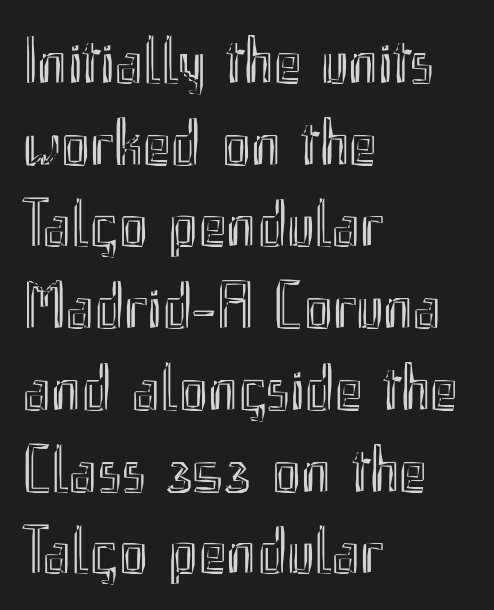
The image shows 67 px condensed type, upright; set left-aligned, line spacing 1.22x, normal letter spacing, not underlined; a small x-height.
